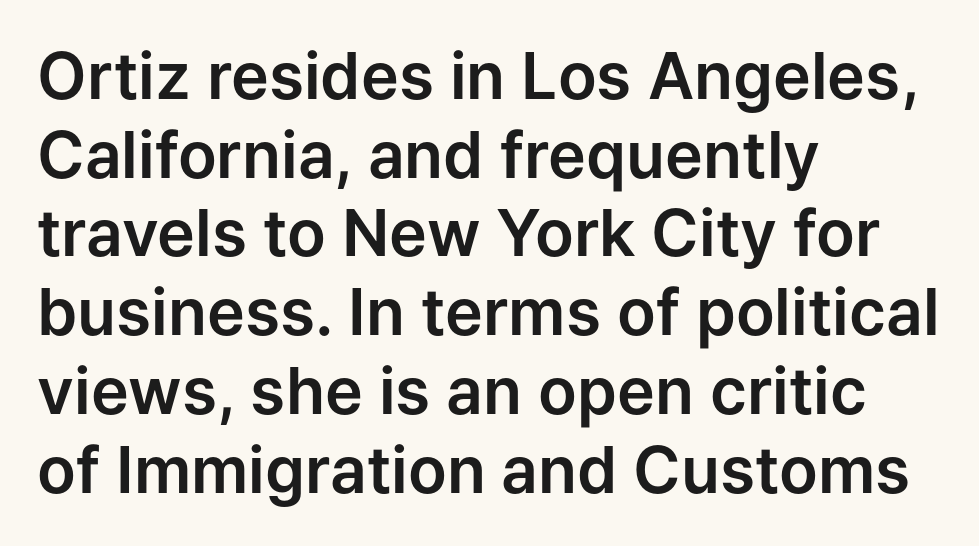
The image shows 64 px sans-serif type, upright; set left-aligned, line spacing 1.23x, normal letter spacing, not underlined; low stroke contrast and a medium x-height.
